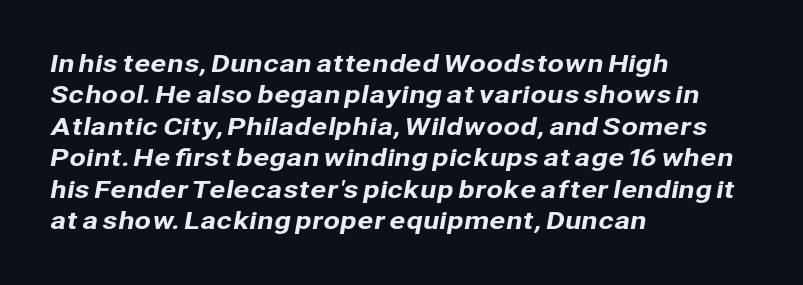
{"underline": "no", "align": "left", "line_spacing": "normal", "line_spacing_ratio": 1.31, "letter_spacing": "normal", "letter_spacing_em": 0.0, "glyph_px": 24}
